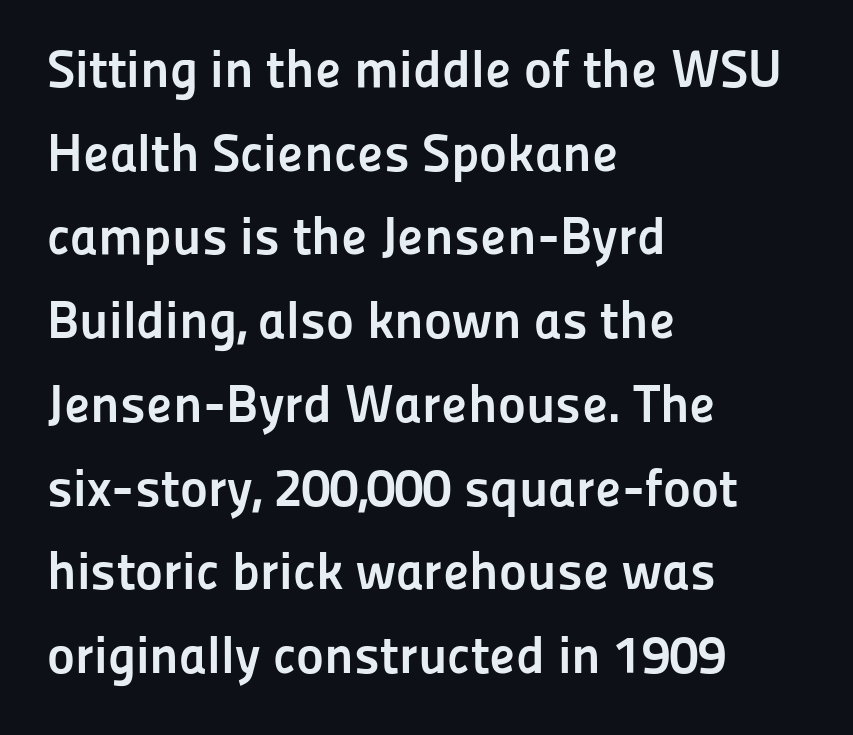
{"serif": "no", "italic": "no", "bold": "yes", "weight": "semibold", "width": "normal", "stroke_contrast": "low", "x_height": "medium", "monospaced": "no", "underline": "no", "align": "left", "line_spacing": "normal", "line_spacing_ratio": 1.58, "letter_spacing": "normal", "letter_spacing_em": 0.0, "glyph_px": 53}
